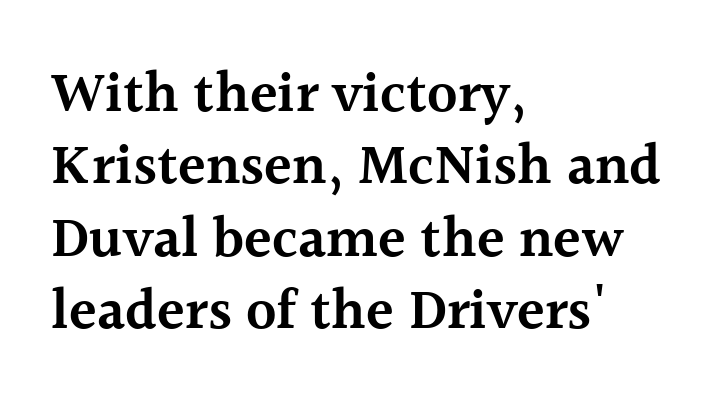
A normal amount of white space separates one row of letters from the next. Students, note that the glyphs here touch the page at normal intervals. Slightly chunky letters — semibold, I'd say, not full bold. Check under the words: just untouched page.
